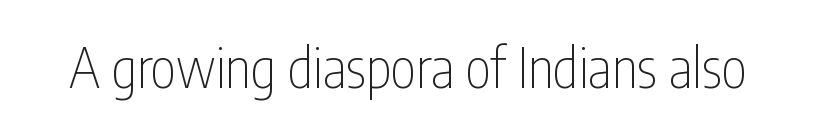
Q: Is the text bold? A: No.
Q: Is the text italic (slanted)? A: No, it is upright.
Q: Is the typeface a serif or a sans-serif typeface? A: Sans-serif.
Q: Is the text underlined? A: No.
Q: Is the spacing between letters normal or unusually wide? A: Normal.
Q: Width (condensed, normal, or wide)? A: Condensed.
Q: Stroke contrast? A: Low.
Q: x-height? A: Medium.
Q: Monospaced? A: No.
